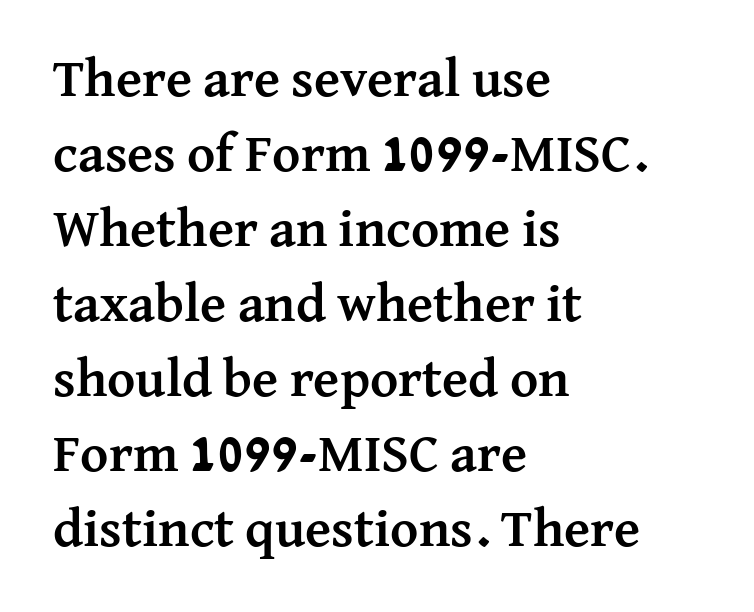
Q: Is the text bold? A: Yes.
Q: Is the text italic (slanted)? A: No, it is upright.
Q: Is the typeface a serif or a sans-serif typeface? A: Serif.
Q: Is the text underlined? A: No.
Q: How is the paragraph aligned? A: Left-aligned.
Q: Is the spacing between letters normal or unusually wide? A: Normal.
Q: Is the spacing between lines tight, normal or loose? A: Normal.
Q: Width (condensed, normal, or wide)? A: Normal.
Q: Stroke contrast? A: Medium.
Q: x-height? A: Medium.
Q: Monospaced? A: No.
